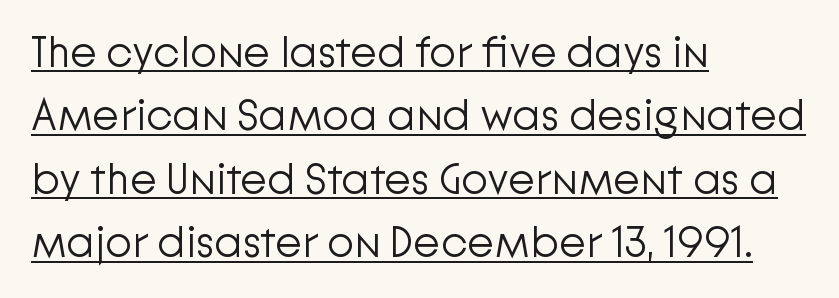
The image shows 44 px light sans-serif type, upright; set left-aligned, normal line spacing (1.44x), normal letter spacing, underlined; low stroke contrast and a medium x-height.
